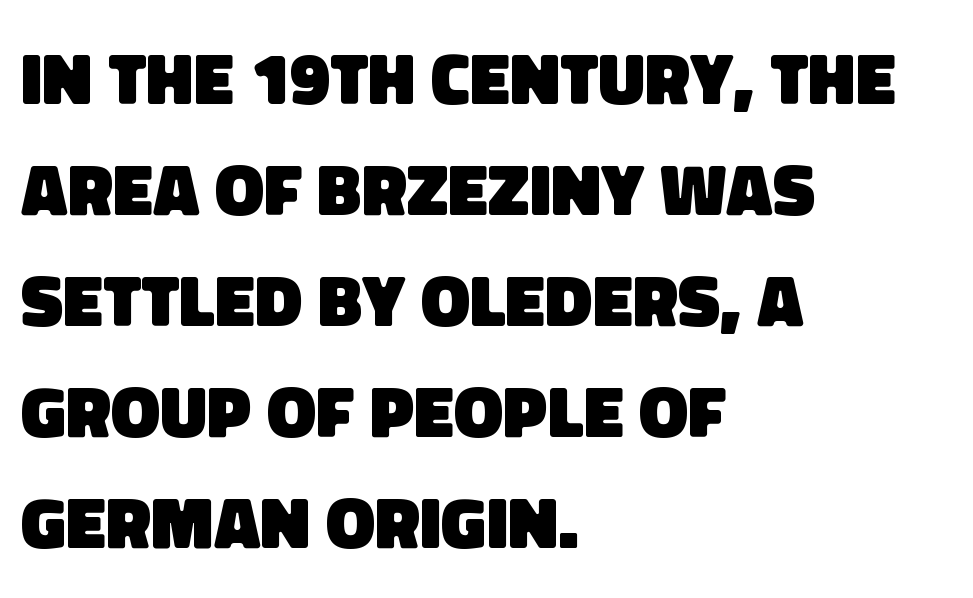
Q: Is the text bold? A: Yes.
Q: Is the typeface a serif or a sans-serif typeface? A: Sans-serif.
Q: Is the text underlined? A: No.
Q: How is the paragraph aligned? A: Left-aligned.
Q: Is the spacing between letters normal or unusually wide? A: Normal.
Q: Is the spacing between lines tight, normal or loose? A: Normal.
Q: Width (condensed, normal, or wide)? A: Normal.
Q: Stroke contrast? A: Low.
Q: x-height? A: Large.
Q: Monospaced? A: No.
